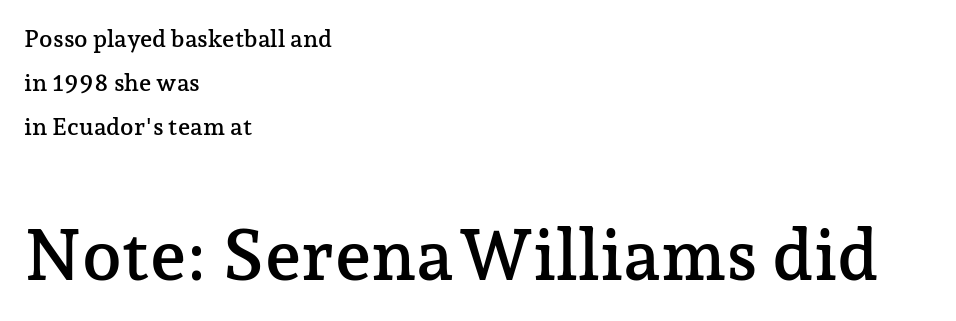
The image shows 71 px serif type, upright; set left-aligned, line spacing 1.83x, normal letter spacing, not underlined; the second (bottom) block is 2.96x larger; low stroke contrast and a medium x-height.
